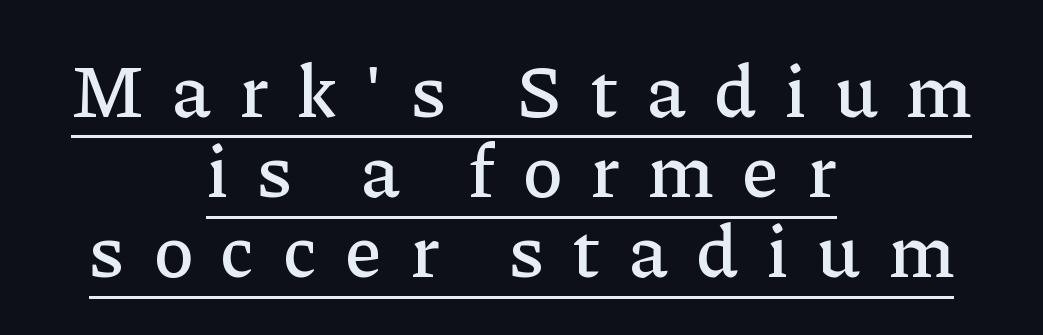
{"serif": "yes", "italic": "no", "width": "normal", "stroke_contrast": "low", "x_height": "medium", "monospaced": "no", "underline": "yes", "align": "center", "line_spacing": "tight", "line_spacing_ratio": 1.07, "letter_spacing": "wide", "letter_spacing_em": 0.39, "glyph_px": 75}
